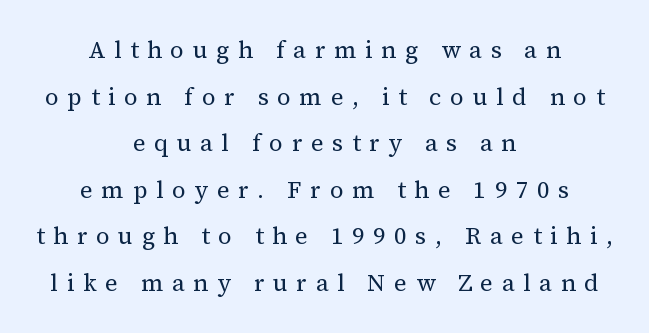
{"italic": "no", "bold": "no", "underline": "no", "align": "center", "line_spacing": "loose", "line_spacing_ratio": 1.94, "letter_spacing": "wide", "letter_spacing_em": 0.36, "glyph_px": 24}
